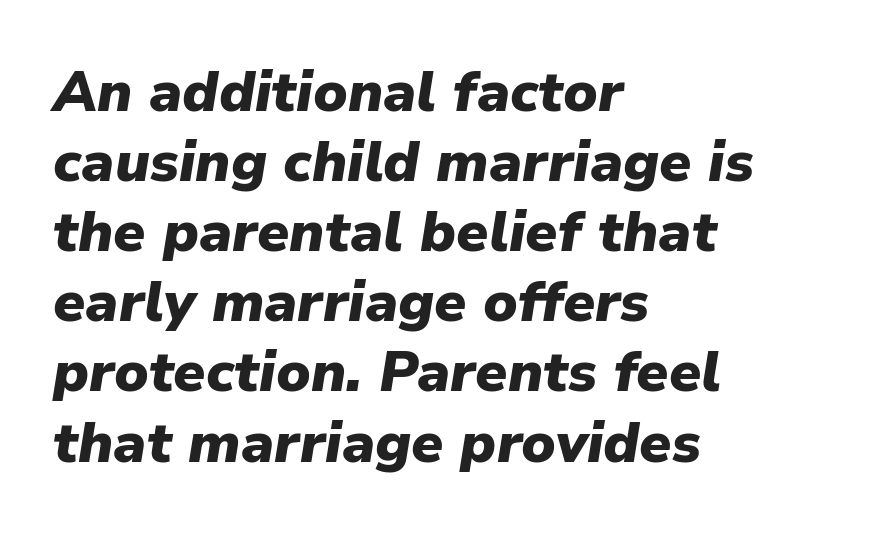
The image shows 57 px heavy type, italic (leaning right); set left-aligned, line spacing 1.23x, normal letter spacing, not underlined; low stroke contrast and a medium x-height.
